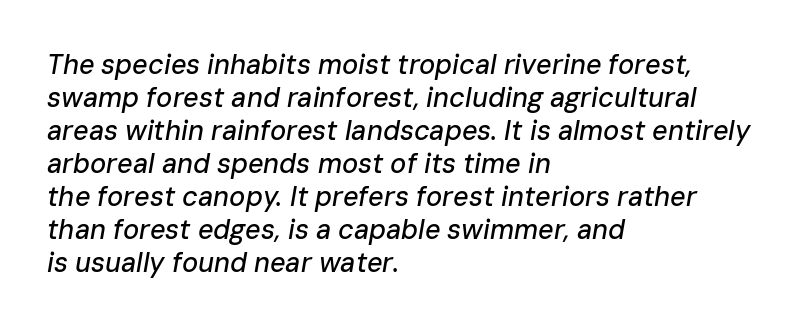
Q: Is the text italic (slanted)? A: Yes, it leans right by about 10 degrees.
Q: Is the text underlined? A: No.
Q: How is the paragraph aligned? A: Left-aligned.
Q: Is the spacing between letters normal or unusually wide? A: Normal.
